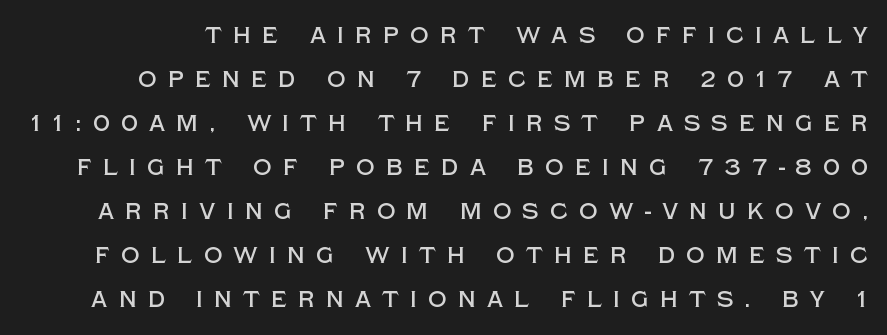
Observe the wide spacing: letters keep a clear distance from each other. In terms of posture, this sample is upright. Does the leading feel generous? Absolutely, it's lavish. Has an underline been added? It has not.
